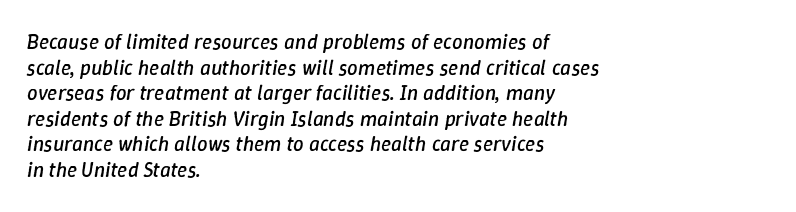
The letters sit at their default tracking, neither squeezed nor spread. The passage is arranged the way most books set body copy — flush left. Yep, that's italic — everything's leaning. A light-to-regular cut is what we see here. Each row of text sits above clean, open space.
